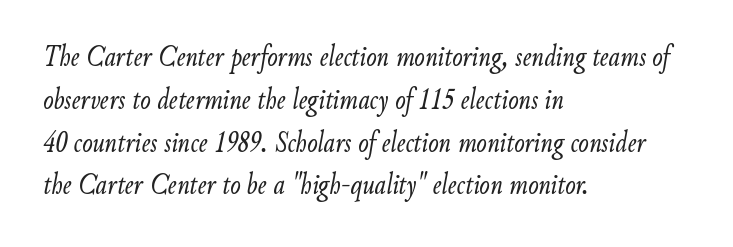
A clean baseline with only descenders dipping below it. The line-height multiplier appears to be the usual default. The rendering uses natural spacing where letterforms have individual widths. The letters look calm and open, with moderate or lighter stems.
